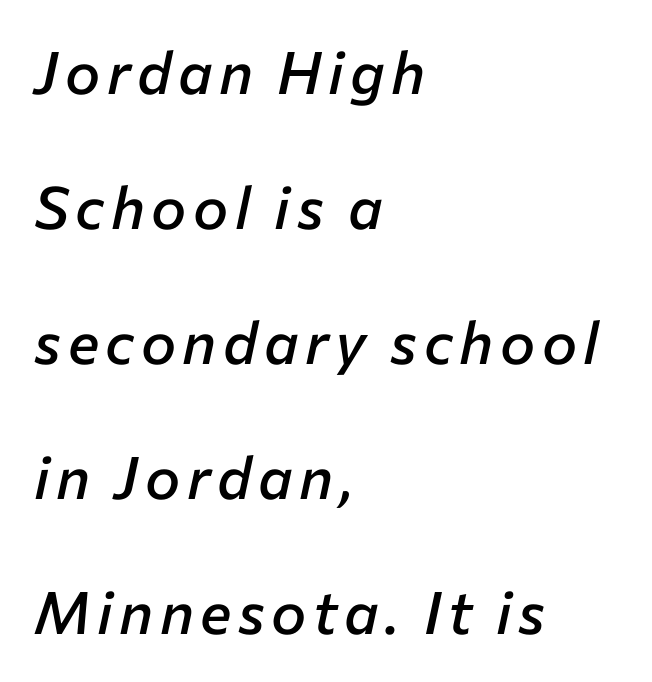
Character widths vary here, with narrow letters taking less room than wide ones. Slightly chunky letters — semibold, I'd say, not full bold. Type without underlining. These lines were composed using italics. Reading down the column, the eye jumps a long way to each next line.
